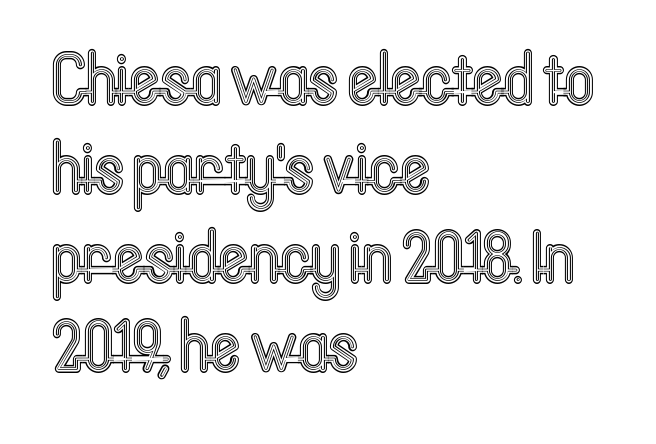
This sample has the flowing, uneven cadence of proportional lettering. You can tell it's not italic because the verticals are truly vertical. The tracking reads as untouched default to a designer's eye. Descender tails drop into unmarked territory. Which margin do the lines hug? The left one — the right edge is uneven.
